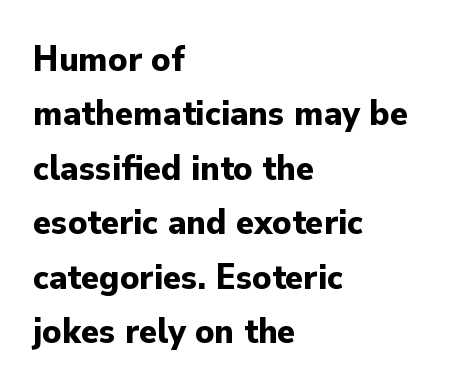
You can tell it's not italic because the verticals are truly vertical. No feet cap the strokes, marking this as sans-serif type. What's the leading like? Ordinary, nothing unusual. Letters rest on an invisible, unmarked baseline. The typesetting leans heavy: a genuine bold.
